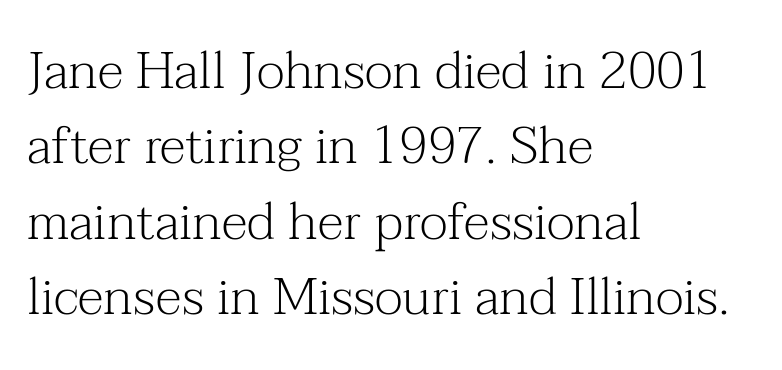
{"serif": "yes", "italic": "no", "bold": "no", "weight": "light", "width": "normal", "stroke_contrast": "medium", "x_height": "medium", "monospaced": "no", "underline": "no", "align": "left", "line_spacing": "normal", "line_spacing_ratio": 1.45, "letter_spacing": "normal", "letter_spacing_em": 0.0, "glyph_px": 52}
